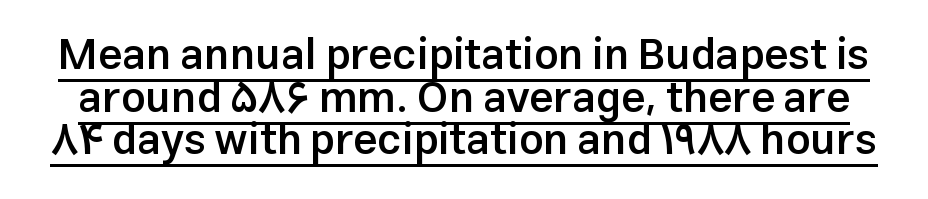
{"serif": "no", "italic": "no", "bold": "semi", "weight": "semibold", "width": "normal", "stroke_contrast": "low", "x_height": "medium", "monospaced": "no", "underline": "yes", "line_spacing": "tight", "line_spacing_ratio": 0.99, "letter_spacing": "normal", "letter_spacing_em": 0.0, "glyph_px": 43}
